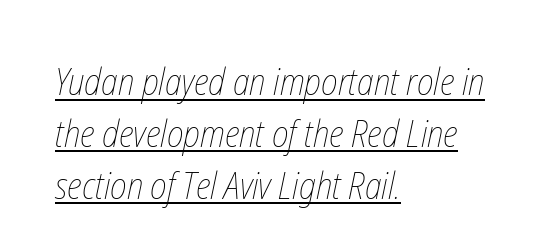
{"bold": "no", "weight": "thin", "width": "condensed", "stroke_contrast": "low", "x_height": "medium", "monospaced": "no", "underline": "yes", "align": "left", "line_spacing": "normal", "line_spacing_ratio": 1.4, "letter_spacing": "normal", "letter_spacing_em": 0.0, "glyph_px": 37}
